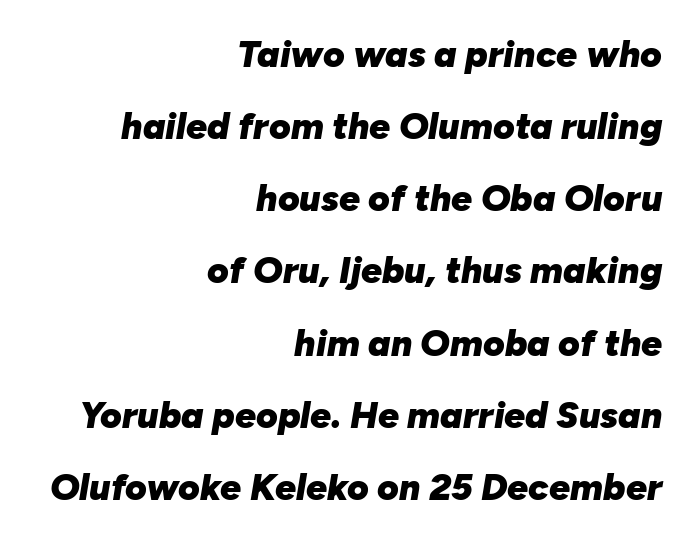
Q: Is the text bold? A: Yes.
Q: Is the text italic (slanted)? A: Yes, it leans right by about 10 degrees.
Q: Is the text underlined? A: No.
Q: How is the paragraph aligned? A: Right-aligned.
Q: Is the spacing between letters normal or unusually wide? A: Normal.
Q: Is the spacing between lines tight, normal or loose? A: Loose.
Q: Width (condensed, normal, or wide)? A: Normal.
Q: Stroke contrast? A: Low.
Q: x-height? A: Medium.
Q: Monospaced? A: No.
